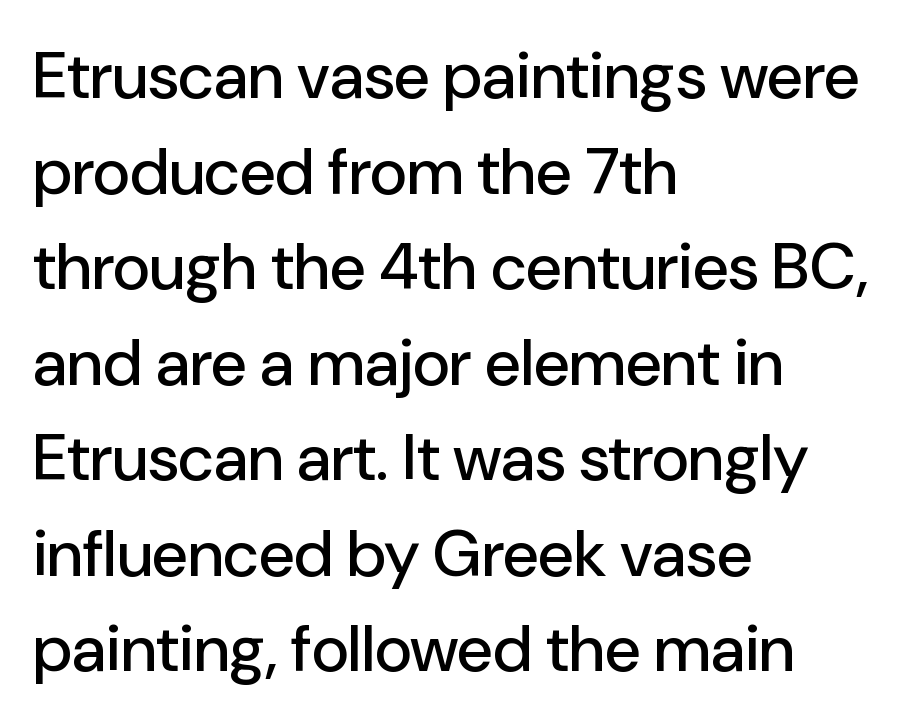
{"serif": "no", "italic": "no", "width": "normal", "stroke_contrast": "low", "x_height": "medium", "monospaced": "no", "underline": "no", "align": "left", "line_spacing": "normal", "line_spacing_ratio": 1.47, "letter_spacing": "normal", "letter_spacing_em": 0.0, "glyph_px": 65}
